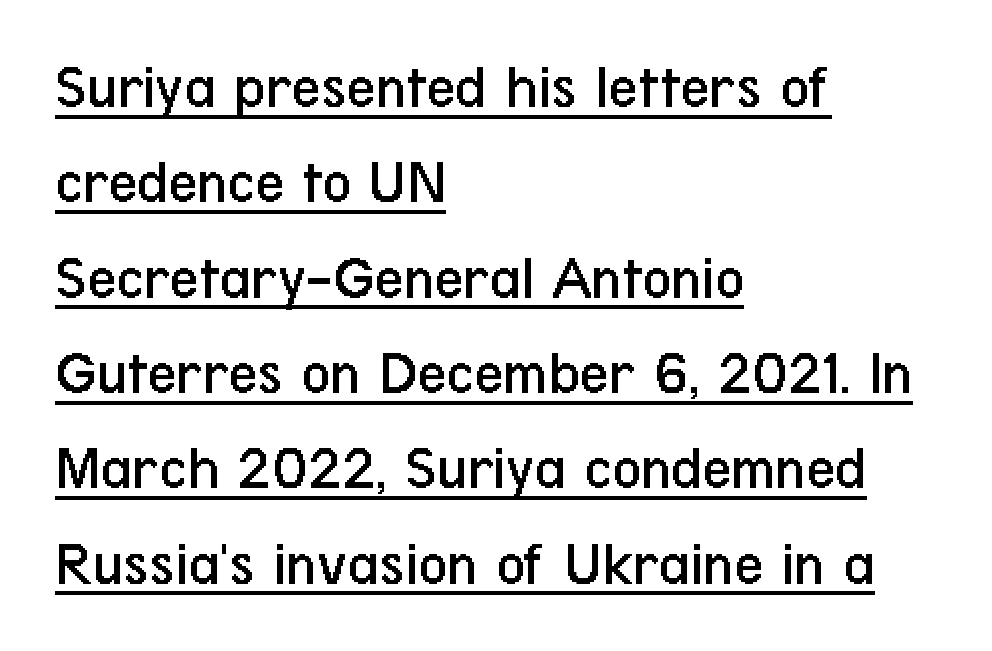
The image shows 64 px regular-weight, condensed sans-serif type, upright; set left-aligned, normal line spacing (1.49x), normal letter spacing, underlined; low stroke contrast and a medium x-height.
